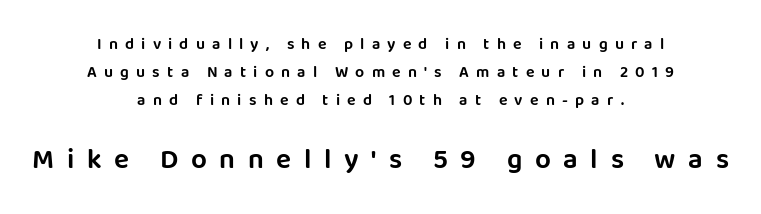
The image shows 28 px sans-serif type, upright; set centered, line spacing 1.74x, unusually wide letter spacing (+0.45 em), not underlined; the second (bottom) block is 1.75x larger; low stroke contrast and a large x-height.
